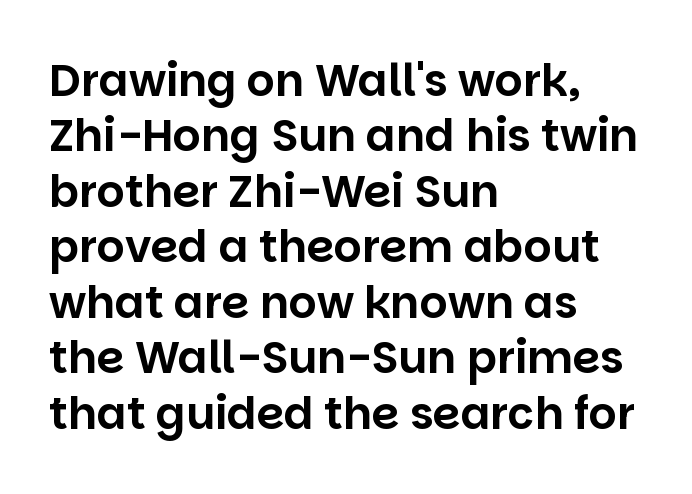
You could not count columns in this text — the font is proportionally spaced. Designer's note — italics off, roman on. The rendering anchors every line to the left-hand side. Letters rest on an invisible, unmarked baseline.
